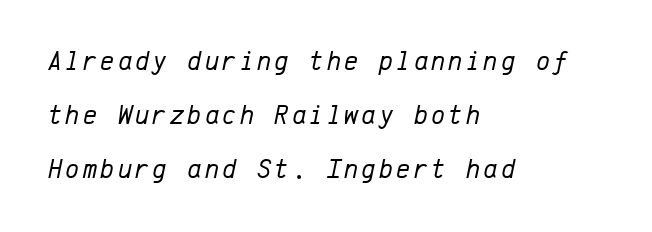
Q: Is the text bold? A: No.
Q: Is the text italic (slanted)? A: Yes, it leans right by about 12 degrees.
Q: Is the text underlined? A: No.
Q: How is the paragraph aligned? A: Left-aligned.
Q: Is the spacing between lines tight, normal or loose? A: Loose.
